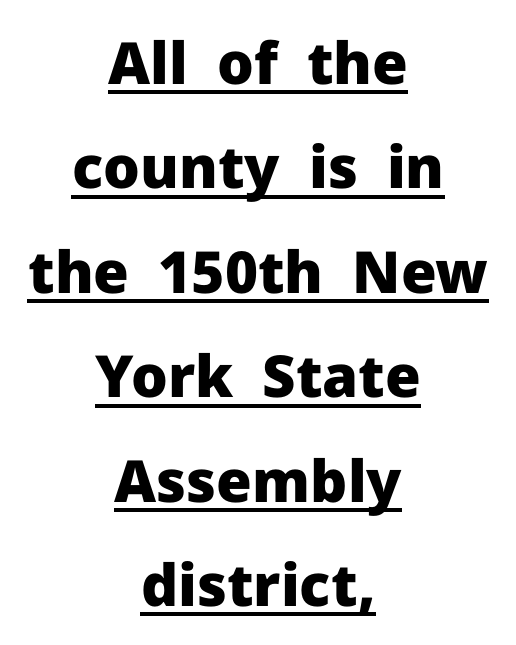
Ascenders rise straight up at ninety degrees. Inter-character spacing is left at the font's built-in metrics. Proportional: the letters do not fall into vertical columns. Which margin do the lines hug? Neither — every line sits in the middle. Typographic density is high because the face is bold. This sample uses a sans-serif face.
